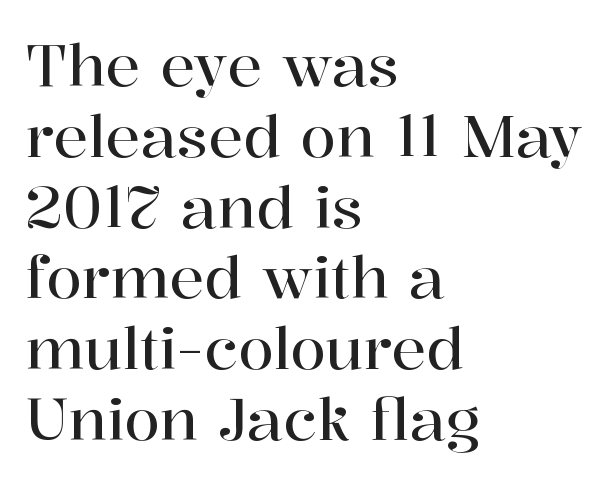
The image shows 58 px serif type, upright; set left-aligned, line spacing 1.22x, normal letter spacing, not underlined; high stroke contrast and a medium x-height.
